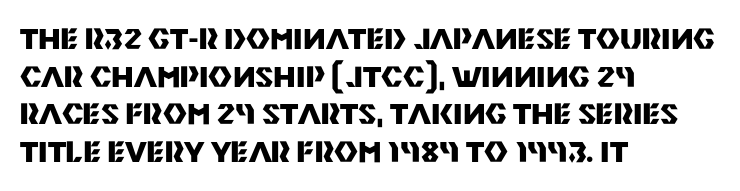
The passage shown is not underscored anywhere. Standard letterfit; no display-style spreading of the glyphs. Ascenders rise straight up at ninety degrees. Horizontal bands of white between lines are of average thickness.
